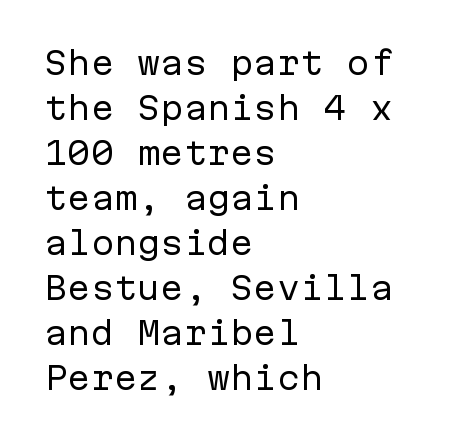
{"serif": "no", "italic": "no", "bold": "no", "weight": "regular", "width": "normal", "stroke_contrast": "low", "x_height": "medium", "monospaced": "yes", "underline": "no", "align": "left", "line_spacing": "normal", "line_spacing_ratio": 1.45, "letter_spacing": "normal", "letter_spacing_em": 0.0, "glyph_px": 31}
